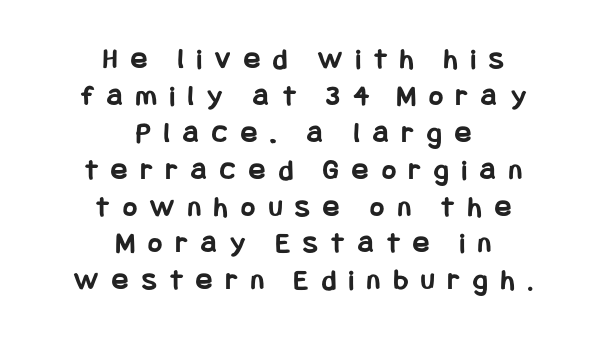
The image shows 30 px bold, condensed sans-serif type, upright; set centered, line spacing 1.23x, unusually wide letter spacing (+0.45 em), not underlined; low stroke contrast and a large x-height.
